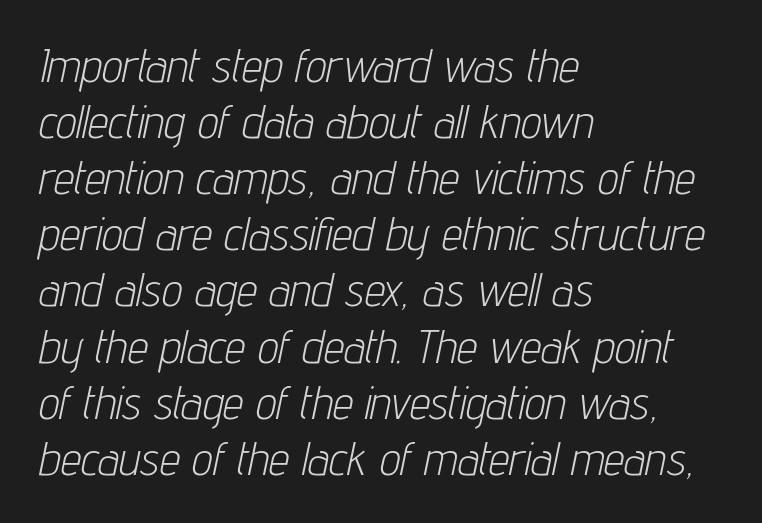
Q: Is the text bold? A: No.
Q: Is the text italic (slanted)? A: Yes, it leans right by about 12 degrees.
Q: Is the text underlined? A: No.
Q: How is the paragraph aligned? A: Left-aligned.
Q: Is the spacing between letters normal or unusually wide? A: Normal.
Q: Width (condensed, normal, or wide)? A: Condensed.
Q: Stroke contrast? A: Low.
Q: x-height? A: Medium.
Q: Monospaced? A: No.
